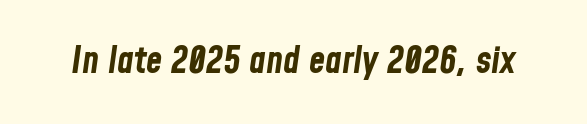
The image shows 37 px bold, condensed type, italic (leaning right); set normal letter spacing, not underlined; low stroke contrast and a medium x-height.
